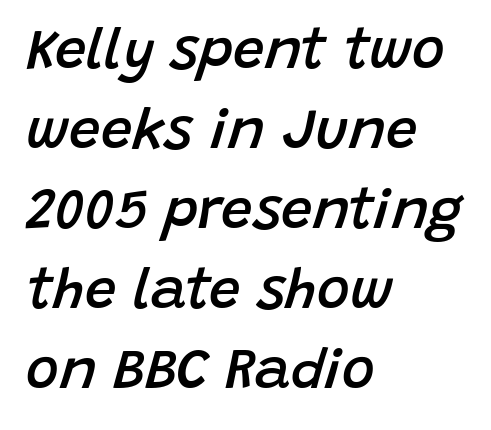
One glance says typical: line gaps are just what's usual. Reading down the block, your eye returns to a fixed left position each line. The gap between lines stays unmarked. Nobody touched the tracking dial on this one.
